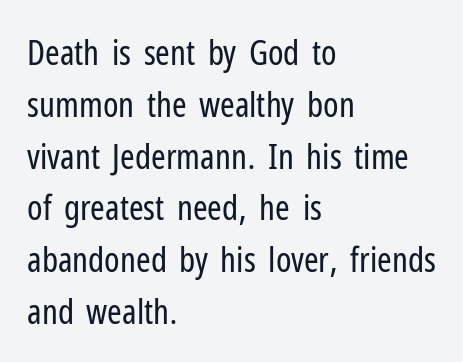
Q: Is the text bold? A: No.
Q: Is the text italic (slanted)? A: No, it is upright.
Q: Is the typeface a serif or a sans-serif typeface? A: Sans-serif.
Q: Is the text underlined? A: No.
Q: How is the paragraph aligned? A: Left-aligned.
Q: Is the spacing between letters normal or unusually wide? A: Normal.
Q: Is the spacing between lines tight, normal or loose? A: Normal.
Q: Width (condensed, normal, or wide)? A: Condensed.
Q: Stroke contrast? A: Low.
Q: x-height? A: Medium.
Q: Monospaced? A: No.
